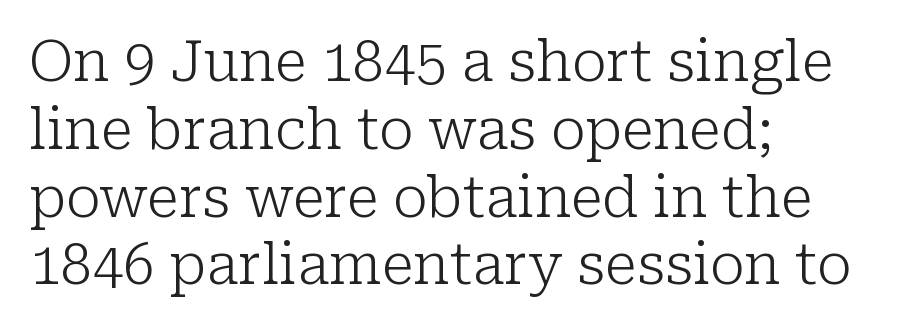
Q: Is the text bold? A: No.
Q: Is the text italic (slanted)? A: No, it is upright.
Q: Is the typeface a serif or a sans-serif typeface? A: Serif.
Q: Is the text underlined? A: No.
Q: How is the paragraph aligned? A: Left-aligned.
Q: Is the spacing between letters normal or unusually wide? A: Normal.
Q: Width (condensed, normal, or wide)? A: Normal.
Q: Stroke contrast? A: Low.
Q: x-height? A: Medium.
Q: Monospaced? A: No.
